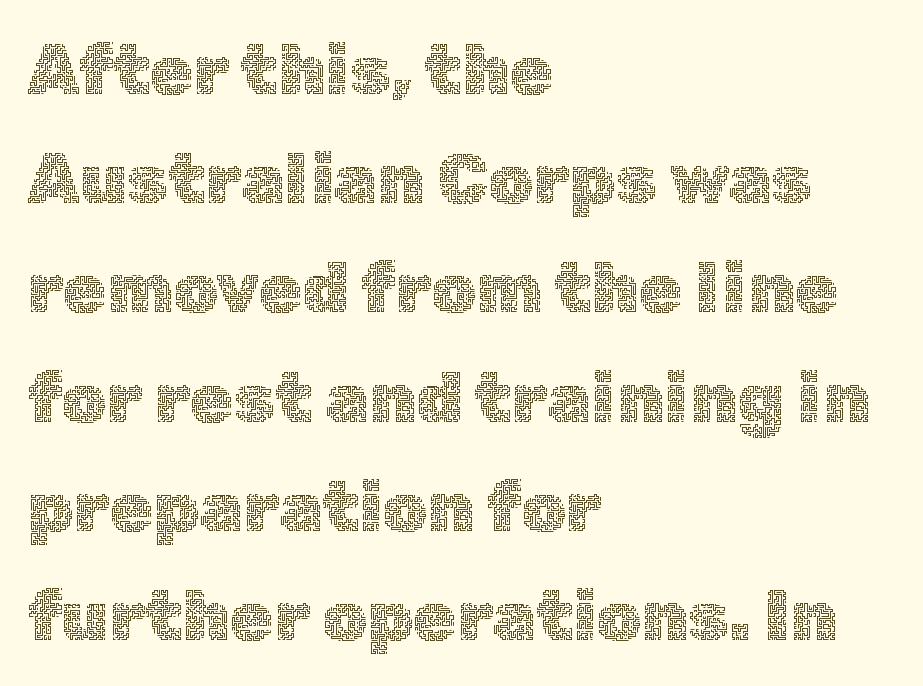
The image shows 70 px thin type, upright; set left-aligned, normal line spacing (1.56x), normal letter spacing, not underlined; a medium x-height.
